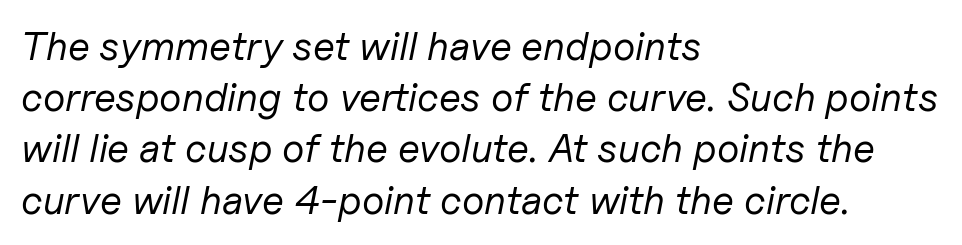
The zone under the glyphs is completely vacant. The strokes are not fattened; the text isn't bold. The passage shown is typed in a proportional face where columns would drift. There's an unmistakable incline to the writing here. Students, note that the glyphs here touch the page at normal intervals.
